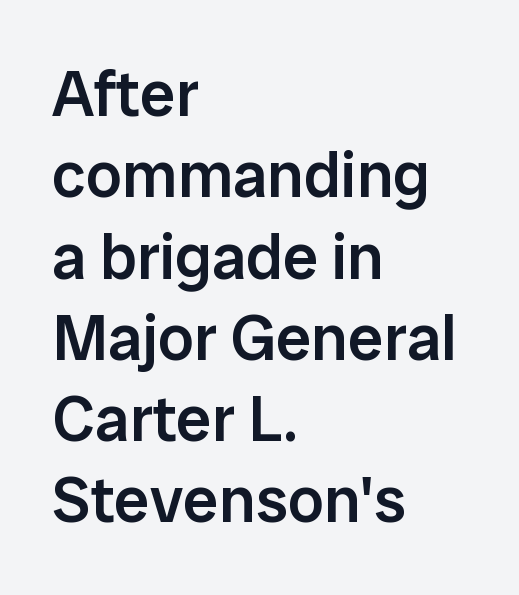
The image shows 64 px semibold sans-serif type, upright; set left-aligned, normal line spacing (1.27x), normal letter spacing, not underlined; low stroke contrast and a medium x-height.
